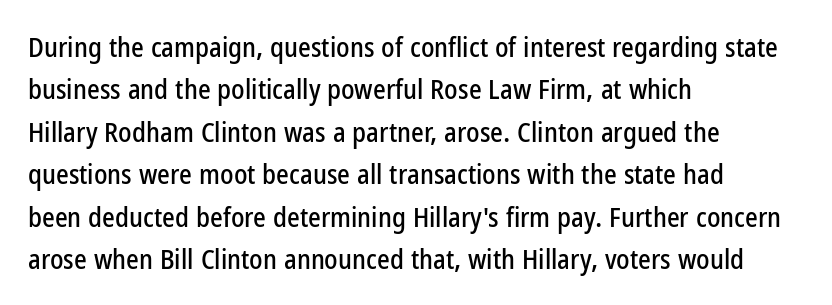
Q: Is the text italic (slanted)? A: No, it is upright.
Q: Is the text underlined? A: No.
Q: How is the paragraph aligned? A: Left-aligned.
Q: Is the spacing between letters normal or unusually wide? A: Normal.
Q: Is the spacing between lines tight, normal or loose? A: Normal.
